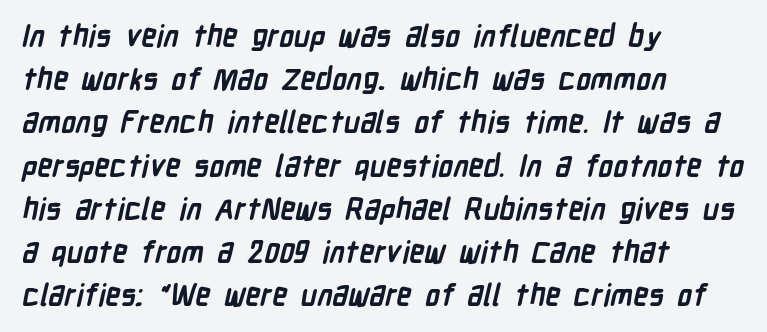
The image shows 30 px semibold, condensed sans-serif type; set left-aligned, normal line spacing (1.44x), normal letter spacing, not underlined; low stroke contrast and a medium x-height.
